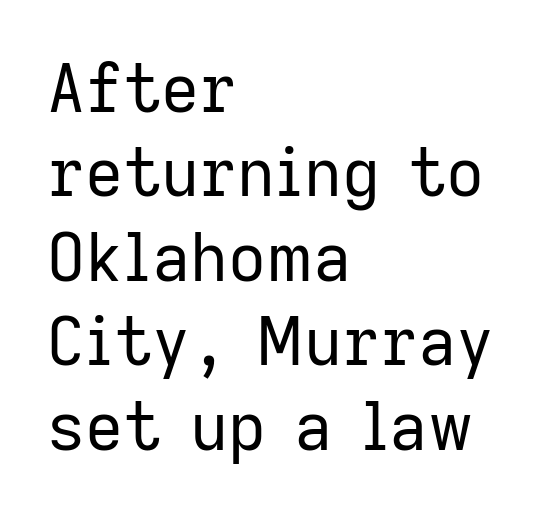
{"serif": "no", "italic": "no", "bold": "no", "weight": "regular", "width": "normal", "stroke_contrast": "low", "x_height": "medium", "monospaced": "no", "underline": "no", "align": "left", "line_spacing": "normal", "line_spacing_ratio": 1.28, "letter_spacing": "normal", "letter_spacing_em": 0.0, "glyph_px": 66}
